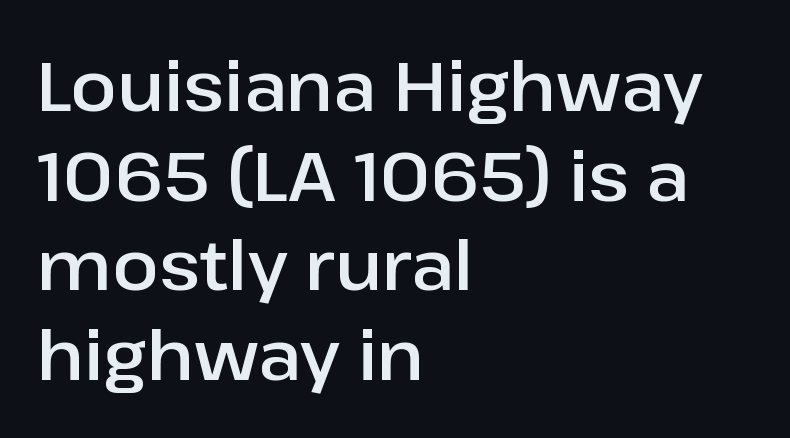
Q: Is the text italic (slanted)? A: No, it is upright.
Q: Is the typeface a serif or a sans-serif typeface? A: Sans-serif.
Q: Is the text underlined? A: No.
Q: How is the paragraph aligned? A: Left-aligned.
Q: Is the spacing between letters normal or unusually wide? A: Normal.
Q: Is the spacing between lines tight, normal or loose? A: Normal.
Q: Width (condensed, normal, or wide)? A: Normal.
Q: Stroke contrast? A: Low.
Q: x-height? A: Medium.
Q: Monospaced? A: No.
